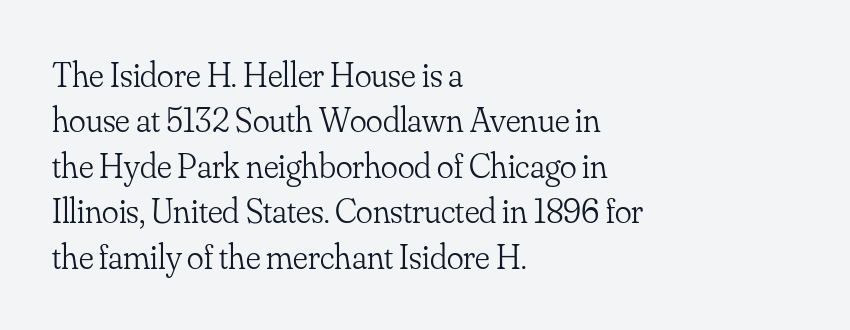
The image shows 35 px light serif type, upright; set left-aligned, normal line spacing (1.3x), normal letter spacing, not underlined; low stroke contrast and a small x-height.
